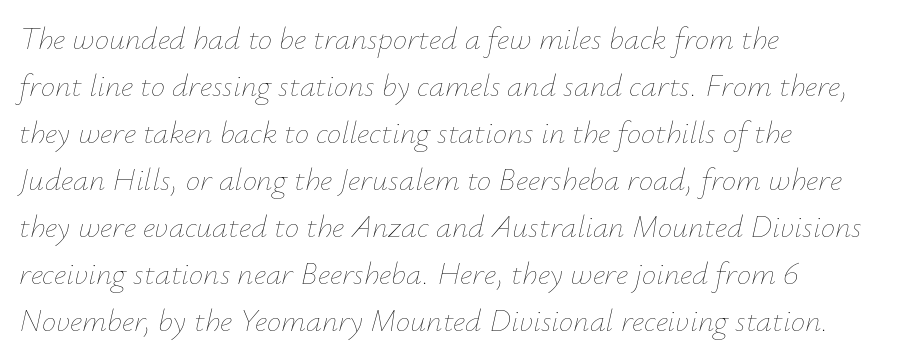
The image shows 32 px thin type, italic (leaning right); set left-aligned, normal line spacing (1.47x), normal letter spacing, not underlined; low stroke contrast and a small x-height.
